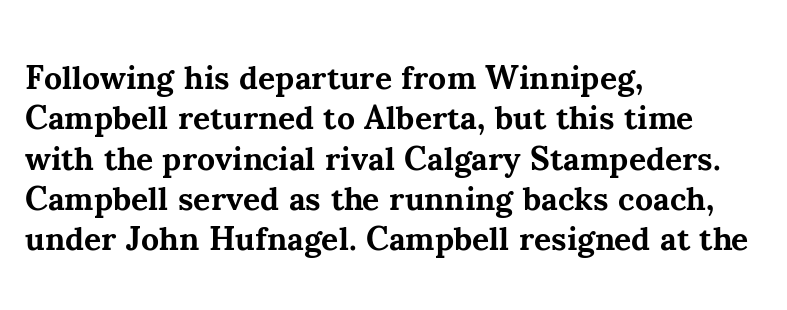
Typographic density is high because the face is bold. A student would call this left alignment; a typographer would say flush left, rag right. Does the lettering tilt? It doesn't — this is upright. You could call the tracking neutral — neither tight nor loose. This sample has the flowing, uneven cadence of proportional lettering. Regarding serifs, this sample has them.
